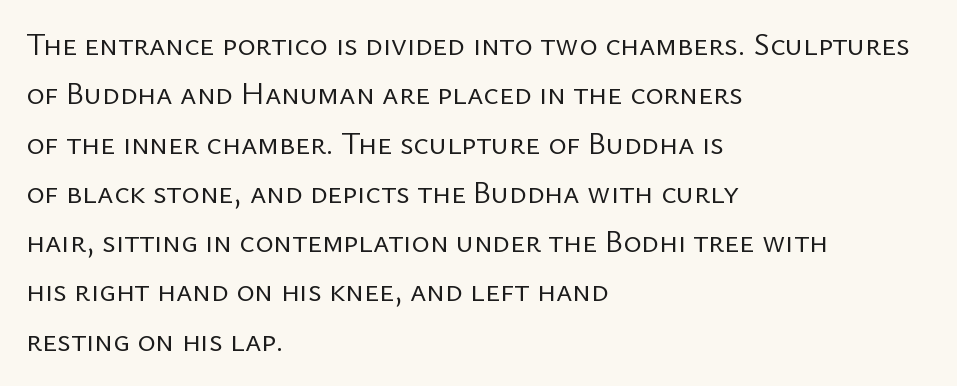
{"serif": "no", "italic": "no", "bold": "no", "weight": "regular", "width": "normal", "stroke_contrast": "low", "x_height": "medium", "monospaced": "no", "underline": "no", "align": "left", "line_spacing": "normal", "line_spacing_ratio": 1.59, "letter_spacing": "normal", "letter_spacing_em": 0.0, "glyph_px": 31}
